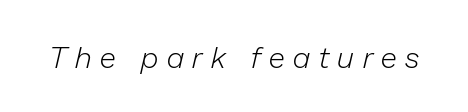
{"italic": "yes", "lean": "right", "slant_degrees": 13, "bold": "no", "weight": "light", "width": "normal", "stroke_contrast": "low", "x_height": "medium", "monospaced": "no", "underline": "no", "letter_spacing": "wide", "letter_spacing_em": 0.29, "glyph_px": 30}
